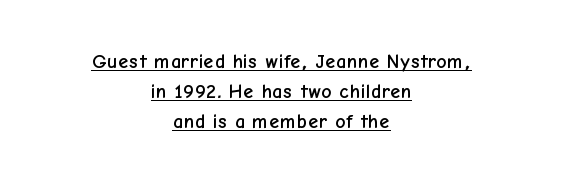
{"italic": "no", "underline": "yes", "align": "center", "line_spacing": "normal", "line_spacing_ratio": 1.51, "letter_spacing": "normal", "letter_spacing_em": 0.0, "glyph_px": 20}
